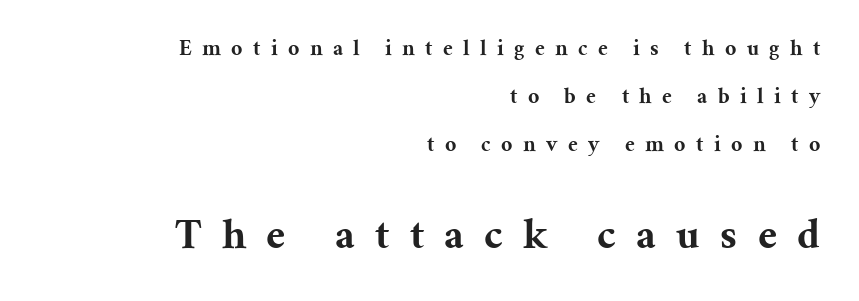
{"serif": "yes", "italic": "no", "bold": "yes", "weight": "bold", "width": "normal", "stroke_contrast": "medium", "x_height": "medium", "monospaced": "no", "underline": "no", "align": "right", "line_spacing": "loose", "line_spacing_ratio": 2.18, "letter_spacing": "wide", "letter_spacing_em": 0.47, "larger_block": "second", "size_ratio": 1.95, "glyph_px": 43}
